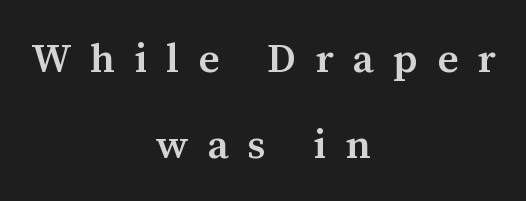
The typesetter chose a symmetrical, centered arrangement here. This is the regular roman posture of the typeface. Line spacing here is loose. This is serif lettering, the kind often seen in printed books. Honestly, the letter spacing is so wide it's the main thing you notice. The area under the type is left untouched.
